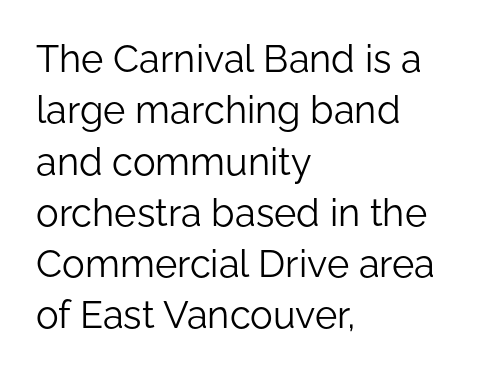
{"serif": "no", "italic": "no", "bold": "no", "weight": "light", "width": "normal", "stroke_contrast": "low", "x_height": "medium", "monospaced": "no", "underline": "no", "align": "left", "line_spacing": "normal", "line_spacing_ratio": 1.35, "letter_spacing": "normal", "letter_spacing_em": 0.0, "glyph_px": 38}
